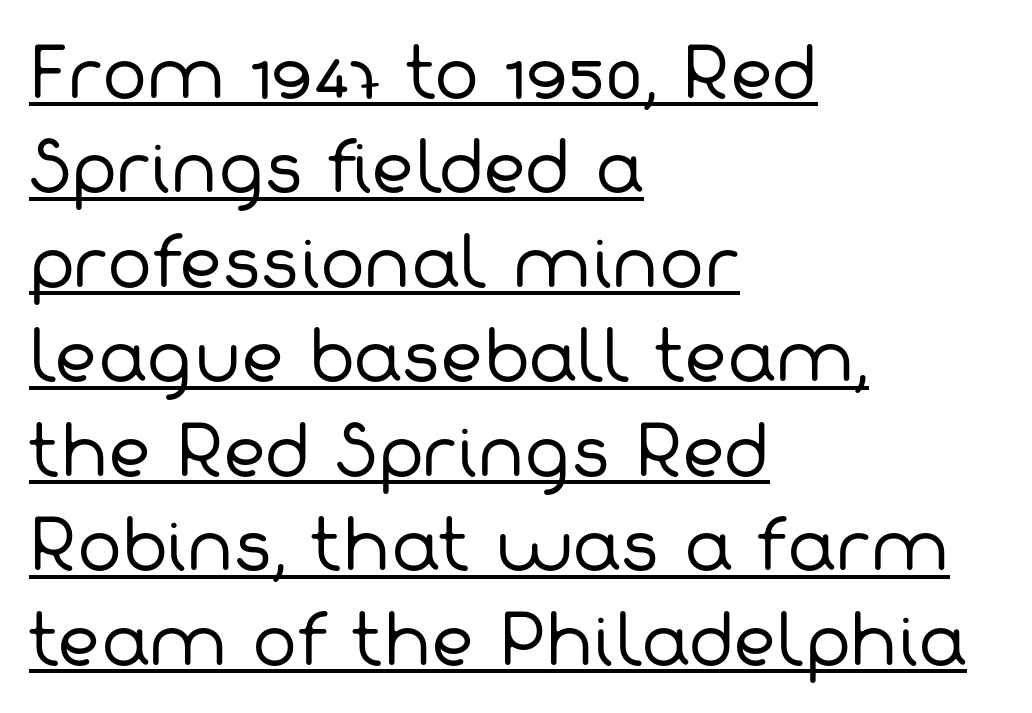
{"serif": "no", "bold": "no", "weight": "regular", "width": "normal", "stroke_contrast": "low", "x_height": "medium", "monospaced": "no", "underline": "yes", "align": "left", "line_spacing": "normal", "line_spacing_ratio": 1.41, "letter_spacing": "normal", "letter_spacing_em": 0.0, "glyph_px": 67}
